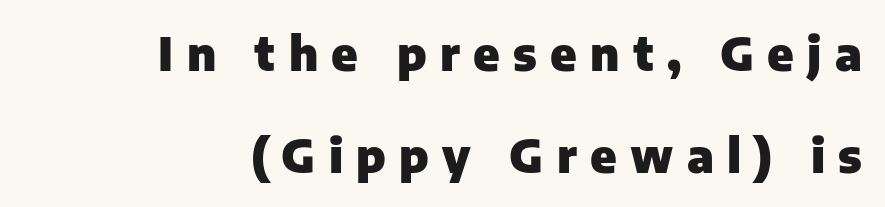
Q: Is the text bold? A: Yes.
Q: Is the text italic (slanted)? A: No, it is upright.
Q: Is the typeface a serif or a sans-serif typeface? A: Sans-serif.
Q: Is the text underlined? A: No.
Q: How is the paragraph aligned? A: Right-aligned.
Q: Is the spacing between letters normal or unusually wide? A: Unusually wide.
Q: Is the spacing between lines tight, normal or loose? A: Loose.
Q: Width (condensed, normal, or wide)? A: Normal.
Q: Stroke contrast? A: Low.
Q: x-height? A: Medium.
Q: Monospaced? A: No.
